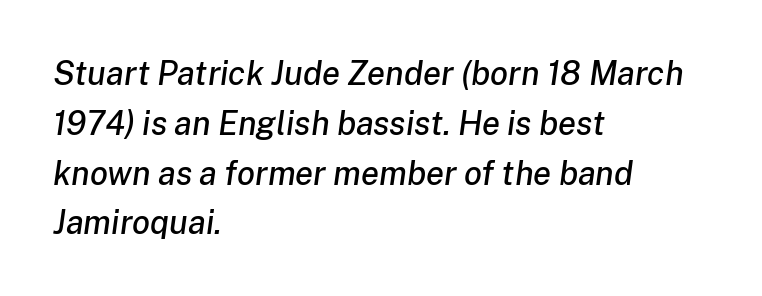
Decoration check: the copy has no underline. Students, observe: this is what conventionally led text looks like. Is the type slanted? Yes — the strokes lean at a clear angle. Looks like regular typesetting: each glyph gets only the width it needs. Here the glyphs are tracked normally, forming tight word shapes.
